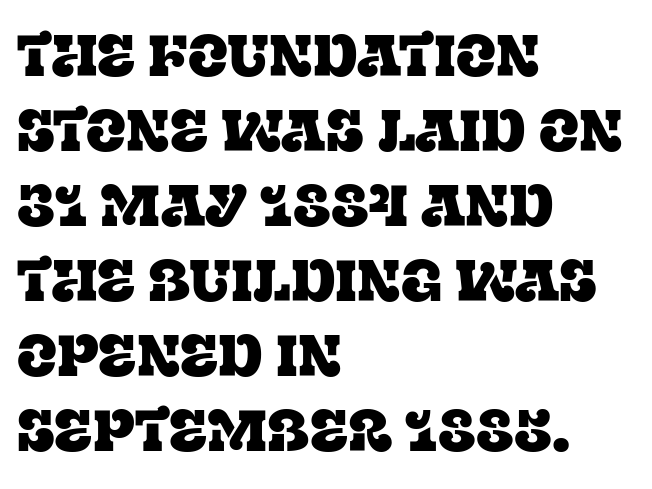
Q: Is the text italic (slanted)? A: No, it is upright.
Q: Is the typeface a serif or a sans-serif typeface? A: Serif.
Q: Is the text underlined? A: No.
Q: How is the paragraph aligned? A: Left-aligned.
Q: Is the spacing between letters normal or unusually wide? A: Normal.
Q: Is the spacing between lines tight, normal or loose? A: Normal.
Q: Width (condensed, normal, or wide)? A: Normal.
Q: Stroke contrast? A: Low.
Q: x-height? A: Large.
Q: Monospaced? A: No.
